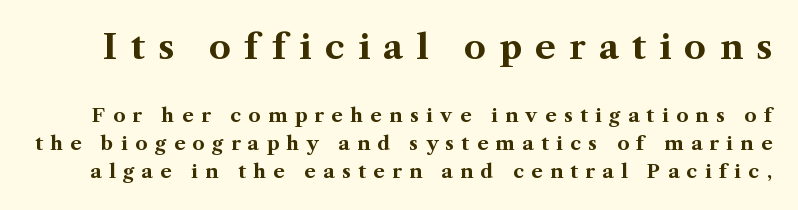
The image shows 34 px bold serif type, upright; set normal line spacing (1.47x), unusually wide letter spacing (+0.39 em), not underlined; the first (top) block is 1.79x larger; medium stroke contrast and a medium x-height.
